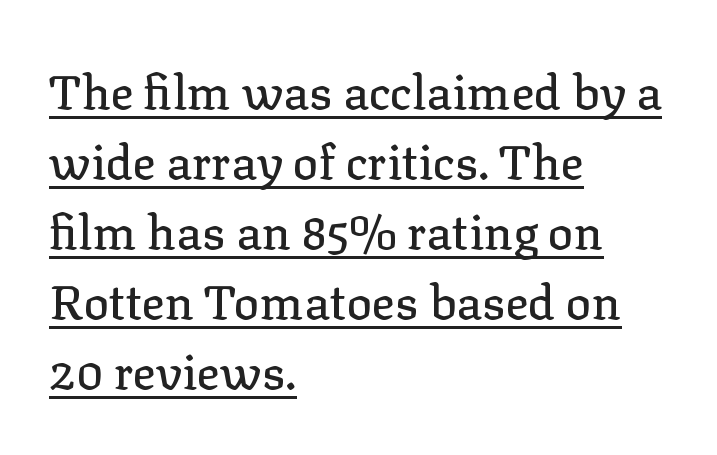
Q: Is the text italic (slanted)? A: No, it is upright.
Q: Is the typeface a serif or a sans-serif typeface? A: Serif.
Q: Is the text underlined? A: Yes.
Q: How is the paragraph aligned? A: Left-aligned.
Q: Is the spacing between letters normal or unusually wide? A: Normal.
Q: Is the spacing between lines tight, normal or loose? A: Normal.
Q: Width (condensed, normal, or wide)? A: Normal.
Q: Stroke contrast? A: Low.
Q: x-height? A: Medium.
Q: Monospaced? A: No.
